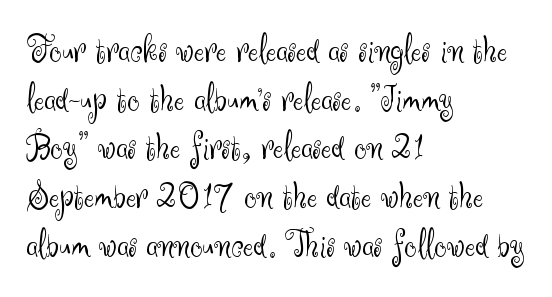
Letters rest on an invisible, unmarked baseline. The weight would be labelled regular, book, light, or lighter still. Is the letter spacing exaggerated? No — it looks like the ordinary default. If you drew a ruler down the left edge, every line would touch it.
